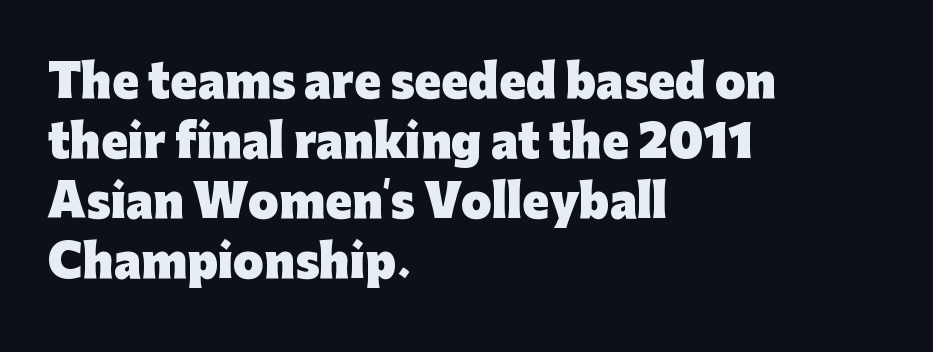
The face used here is proportionally spaced, like ordinary book or web type. The string is rendered with underlining switched off. The font's upright variant was chosen for this text. Horizontal alignment here is leftward, the default for most running prose. Plenty of ink on the page — the face is bold. Words appear dense and cohesive because spacing is normal.
